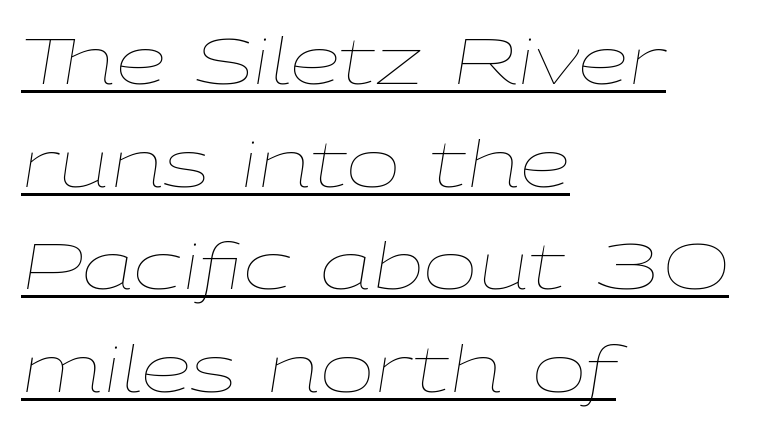
Q: Is the text bold? A: No.
Q: Is the text italic (slanted)? A: Yes, it leans right by about 9 degrees.
Q: Is the text underlined? A: Yes.
Q: How is the paragraph aligned? A: Left-aligned.
Q: Is the spacing between letters normal or unusually wide? A: Normal.
Q: Is the spacing between lines tight, normal or loose? A: Normal.
Q: Width (condensed, normal, or wide)? A: Wide.
Q: Stroke contrast? A: Low.
Q: x-height? A: Medium.
Q: Monospaced? A: No.
